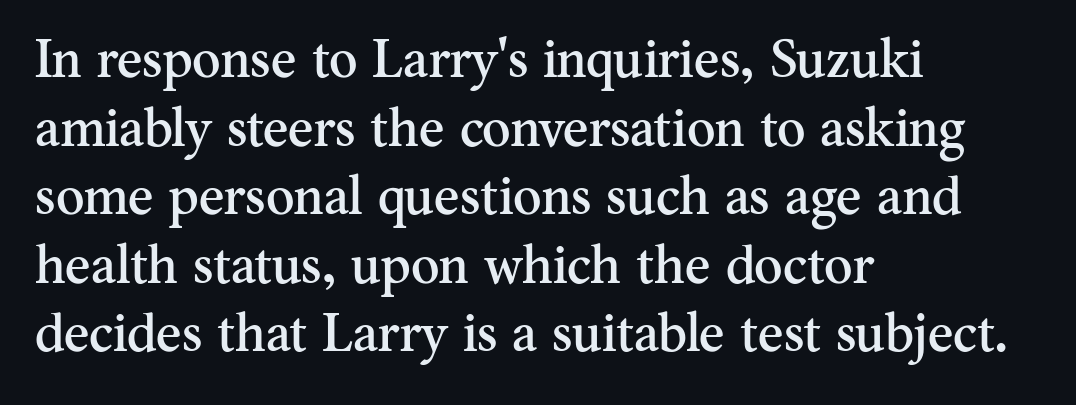
Q: Is the text italic (slanted)? A: No, it is upright.
Q: Is the typeface a serif or a sans-serif typeface? A: Serif.
Q: Is the text underlined? A: No.
Q: How is the paragraph aligned? A: Left-aligned.
Q: Is the spacing between letters normal or unusually wide? A: Normal.
Q: Is the spacing between lines tight, normal or loose? A: Normal.
Q: Width (condensed, normal, or wide)? A: Normal.
Q: Stroke contrast? A: Medium.
Q: x-height? A: Small.
Q: Monospaced? A: No.
